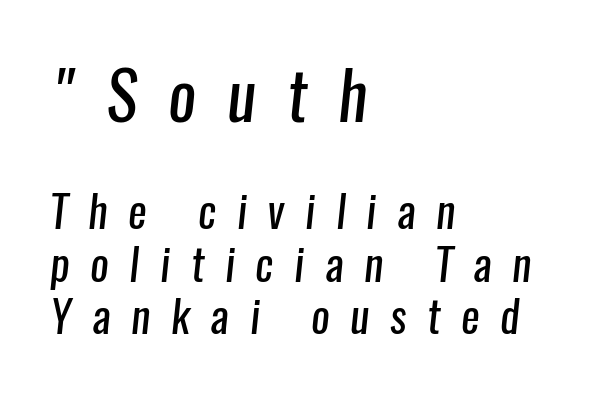
A typesetter would label this face a sans. The gap between lines stays unmarked. A student would call this left alignment; a typographer would say flush left, rag right. The font sits on the lighter half of the weight spectrum, regular included. Varying glyph widths throughout — classic text-font behaviour. In this sample the first text group is rendered at the bigger scale.
